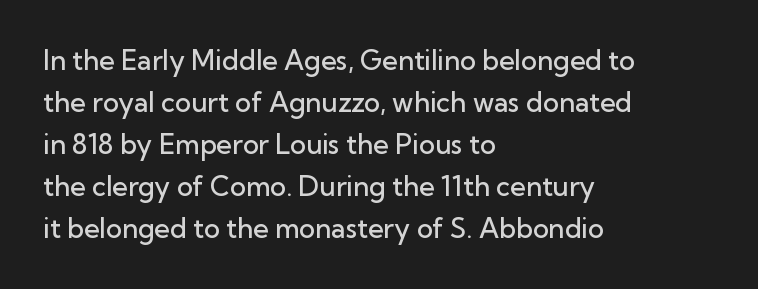
{"italic": "no", "bold": "semi", "underline": "no", "align": "left", "line_spacing": "normal", "line_spacing_ratio": 1.56, "letter_spacing": "normal", "letter_spacing_em": 0.0, "glyph_px": 27}
